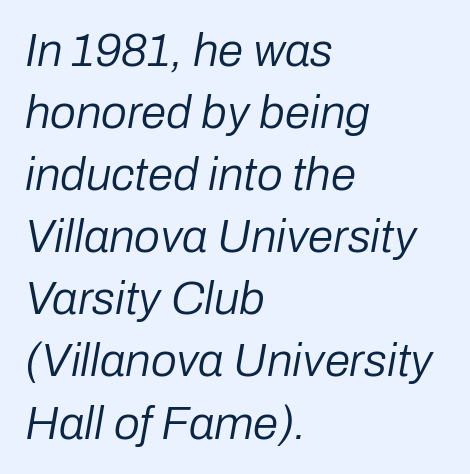
Q: Is the text bold? A: No.
Q: Is the text italic (slanted)? A: Yes, it leans right by about 10 degrees.
Q: Is the text underlined? A: No.
Q: How is the paragraph aligned? A: Left-aligned.
Q: Is the spacing between letters normal or unusually wide? A: Normal.
Q: Is the spacing between lines tight, normal or loose? A: Normal.
Q: Width (condensed, normal, or wide)? A: Normal.
Q: Stroke contrast? A: Low.
Q: x-height? A: Medium.
Q: Monospaced? A: No.
